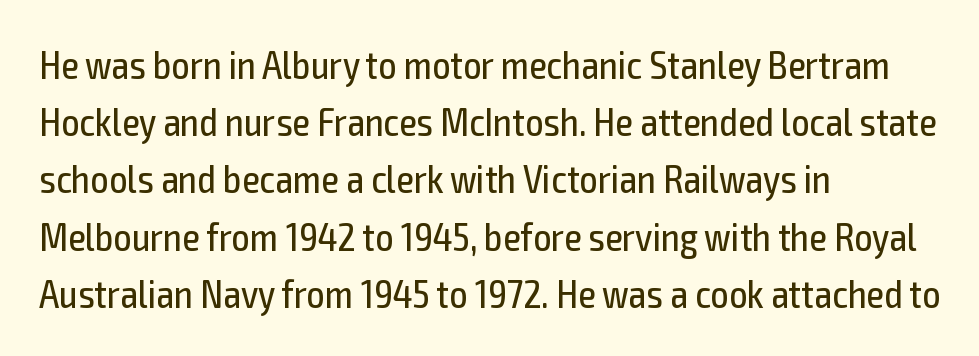
{"serif": "no", "italic": "no", "bold": "no", "weight": "regular", "width": "condensed", "x_height": "medium", "monospaced": "no", "underline": "no", "align": "left", "line_spacing": "normal", "line_spacing_ratio": 1.43, "letter_spacing": "normal", "letter_spacing_em": 0.0, "glyph_px": 40}
